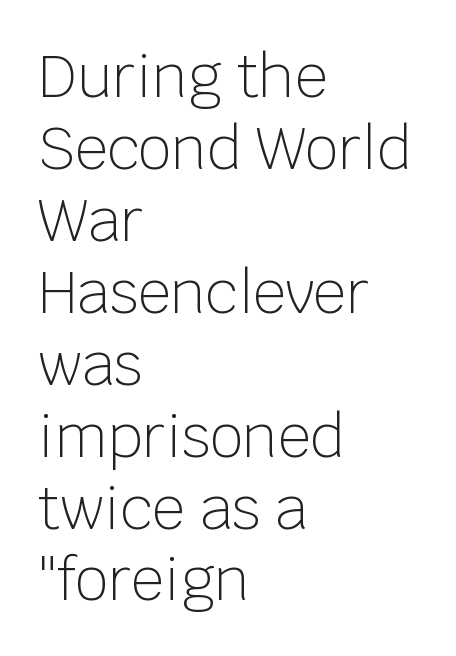
{"serif": "no", "italic": "no", "bold": "no", "weight": "light", "width": "normal", "stroke_contrast": "low", "x_height": "large", "monospaced": "no", "underline": "no", "align": "left", "line_spacing_ratio": 1.24, "letter_spacing": "normal", "letter_spacing_em": 0.0, "glyph_px": 58}
